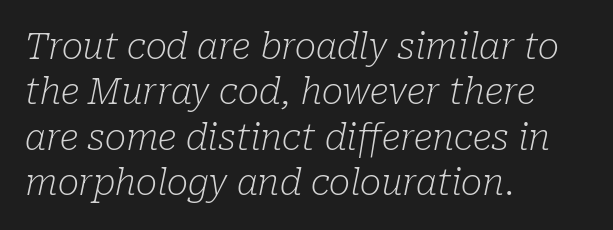
The image shows 36 px light serif type, italic (leaning right); set left-aligned, normal line spacing (1.26x), normal letter spacing, not underlined; low stroke contrast and a medium x-height.
